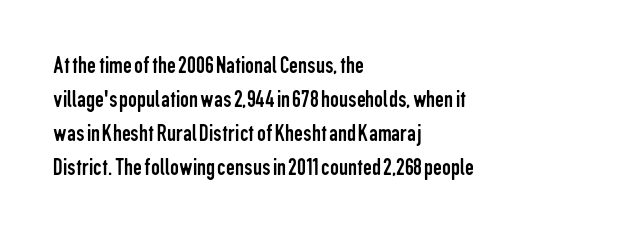
{"italic": "no", "bold": "no", "underline": "no", "align": "left", "line_spacing": "normal", "line_spacing_ratio": 1.36, "letter_spacing": "normal", "letter_spacing_em": 0.0, "glyph_px": 25}
